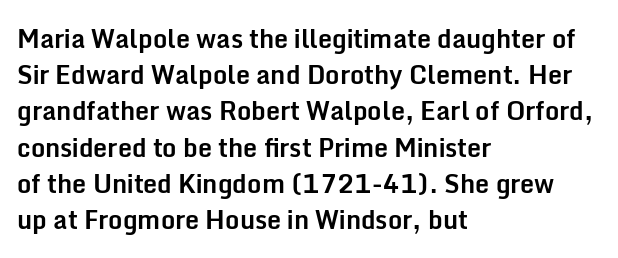
Q: Is the text bold? A: Yes.
Q: Is the text italic (slanted)? A: No, it is upright.
Q: Is the text underlined? A: No.
Q: How is the paragraph aligned? A: Left-aligned.
Q: Is the spacing between letters normal or unusually wide? A: Normal.
Q: Is the spacing between lines tight, normal or loose? A: Normal.
